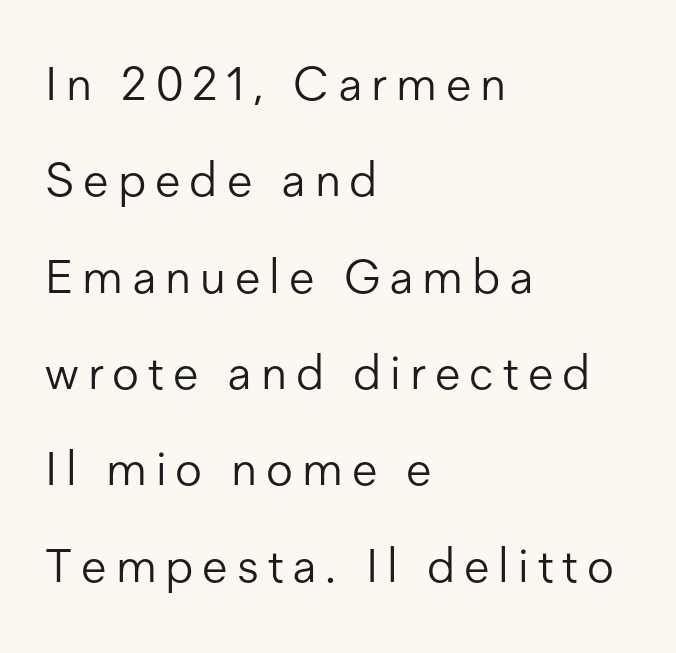
The letters advance in unequal steps, a hallmark of proportional type. The foot of each line stays bare and open. Classification — sans serif. It's the straight-up-and-down kind of type. Caption: face not bold, strokes unweighted.
